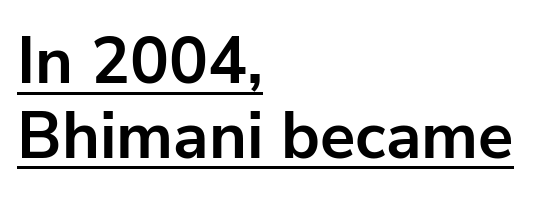
The image shows 65 px bold sans-serif type, upright; set left-aligned, tight line spacing (1.15x), normal letter spacing, underlined; low stroke contrast and a medium x-height.
